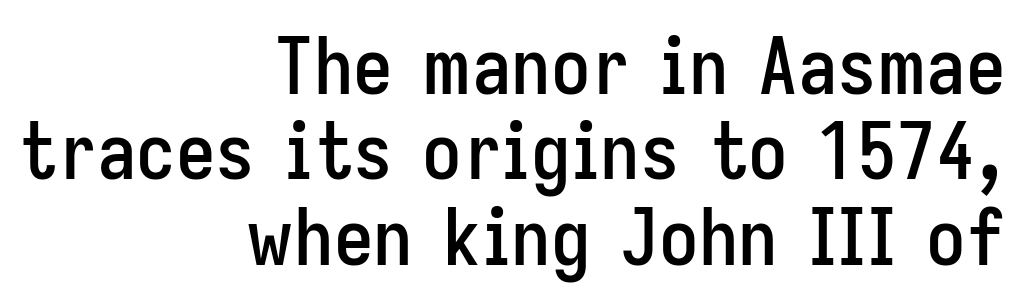
{"serif": "no", "italic": "no", "width": "condensed", "stroke_contrast": "low", "x_height": "medium", "monospaced": "no", "underline": "no", "align": "right", "line_spacing": "tight", "line_spacing_ratio": 1.08, "letter_spacing": "normal", "letter_spacing_em": 0.0, "glyph_px": 79}
